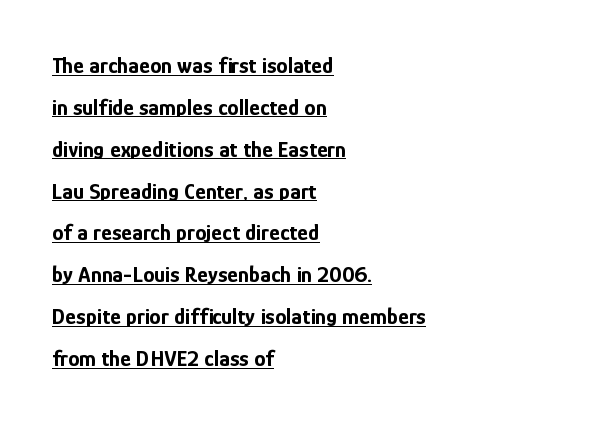
The image shows 23 px bold type, upright; set left-aligned, line spacing 1.82x, normal letter spacing, underlined.
